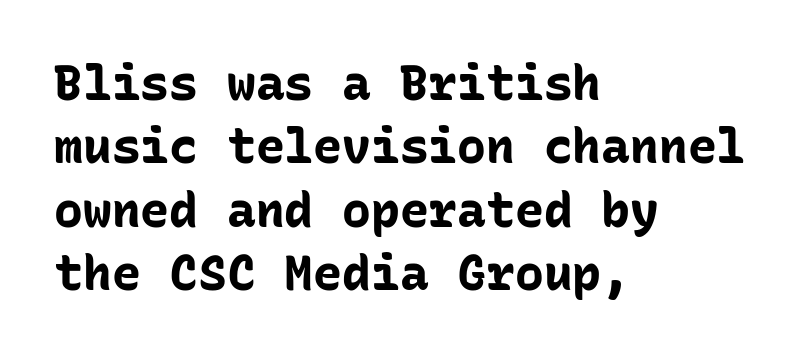
{"serif": "no", "italic": "no", "bold": "yes", "weight": "bold", "width": "normal", "stroke_contrast": "low", "x_height": "medium", "monospaced": "yes", "underline": "no", "align": "left", "line_spacing": "normal", "line_spacing_ratio": 1.32, "letter_spacing": "normal", "letter_spacing_em": 0.0, "glyph_px": 48}
